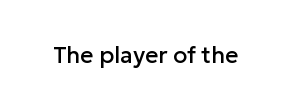
Q: Is the text italic (slanted)? A: No, it is upright.
Q: Is the text underlined? A: No.
Q: Is the spacing between letters normal or unusually wide? A: Normal.
